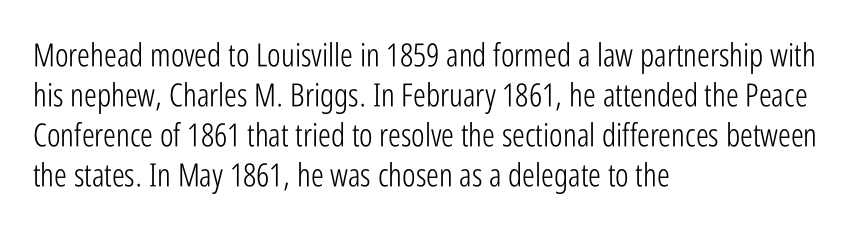
{"serif": "no", "italic": "no", "bold": "no", "weight": "light", "width": "condensed", "stroke_contrast": "low", "x_height": "medium", "monospaced": "no", "underline": "no", "align": "left", "line_spacing": "normal", "line_spacing_ratio": 1.25, "letter_spacing": "normal", "letter_spacing_em": 0.0, "glyph_px": 32}
